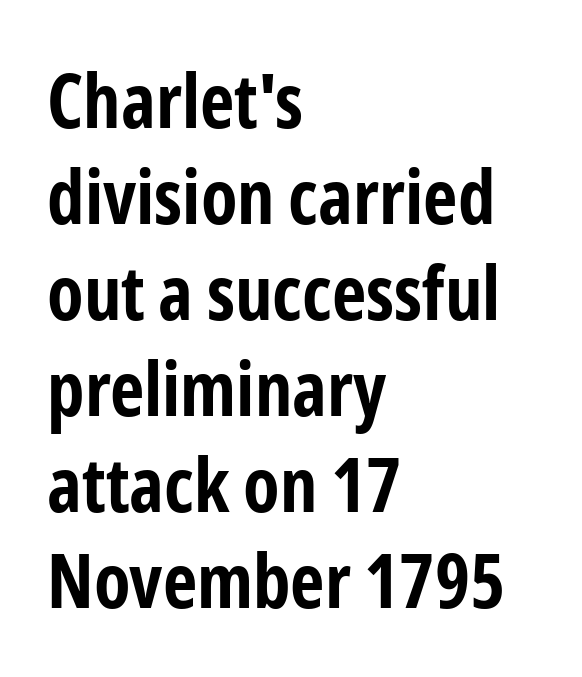
Has an underline been added? It has not. These lines are composed in type without serifs. You could call the tracking neutral — neither tight nor loose. You'd pick this weight for a headline — it's a proper bold.
